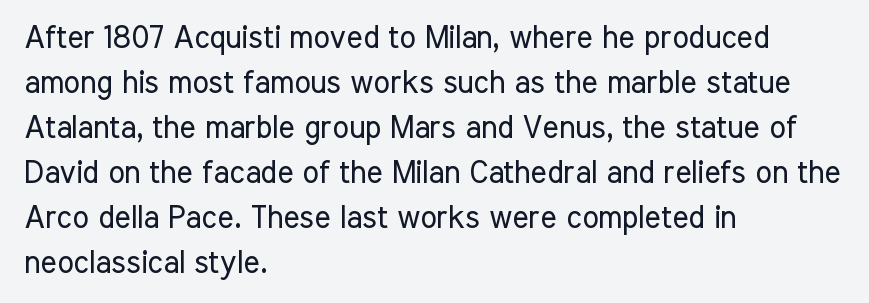
{"serif": "no", "italic": "no", "bold": "no", "weight": "regular", "width": "condensed", "stroke_contrast": "low", "x_height": "medium", "monospaced": "no", "underline": "no", "align": "left", "line_spacing": "normal", "line_spacing_ratio": 1.45, "letter_spacing": "normal", "letter_spacing_em": 0.0, "glyph_px": 31}
